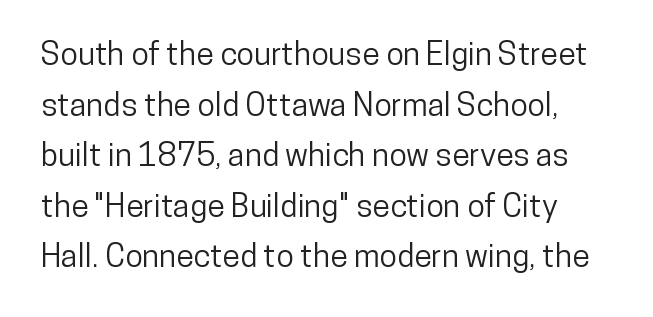
The image shows 32 px condensed sans-serif type, upright; set normal line spacing (1.58x), normal letter spacing, not underlined; low stroke contrast and a medium x-height.
